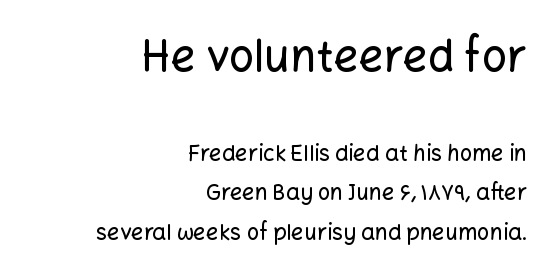
Q: Is the text italic (slanted)? A: No, it is upright.
Q: Is the typeface a serif or a sans-serif typeface? A: Sans-serif.
Q: Is the text underlined? A: No.
Q: How is the paragraph aligned? A: Right-aligned.
Q: Is the spacing between letters normal or unusually wide? A: Normal.
Q: Which block of text is set in a larger size, the first (top) or the second (bottom)? A: The first (top) one.
Q: Width (condensed, normal, or wide)? A: Normal.
Q: Stroke contrast? A: Low.
Q: x-height? A: Medium.
Q: Monospaced? A: No.
